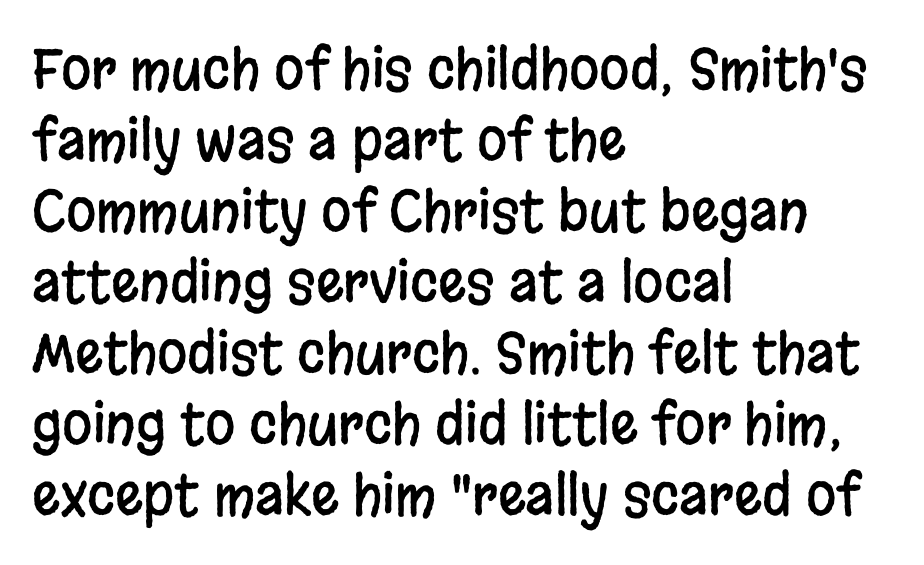
{"serif": "no", "italic": "no", "width": "condensed", "stroke_contrast": "low", "x_height": "large", "monospaced": "no", "underline": "no", "align": "left", "line_spacing": "normal", "line_spacing_ratio": 1.29, "letter_spacing": "normal", "letter_spacing_em": 0.0, "glyph_px": 55}
